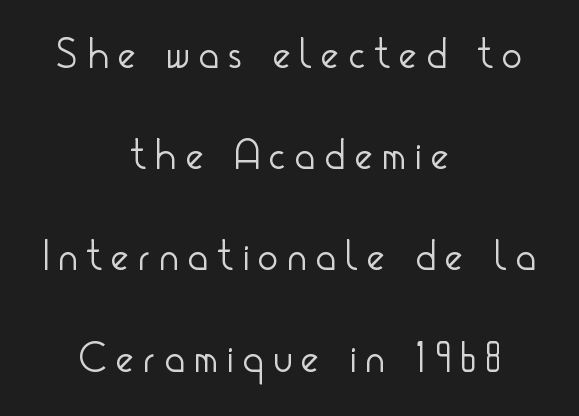
{"serif": "no", "italic": "no", "bold": "no", "weight": "light", "width": "condensed", "stroke_contrast": "low", "x_height": "small", "monospaced": "no", "underline": "no", "align": "center", "line_spacing": "loose", "line_spacing_ratio": 2.41, "letter_spacing": "wide", "letter_spacing_em": 0.24, "glyph_px": 42}
